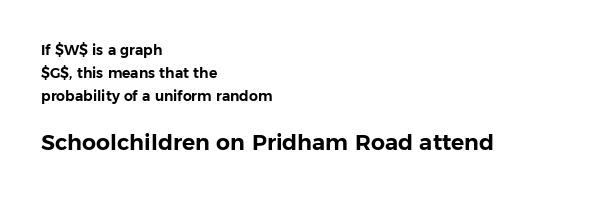
{"italic": "no", "underline": "no", "align": "left", "line_spacing": "normal", "line_spacing_ratio": 1.65, "letter_spacing": "normal", "letter_spacing_em": 0.0, "larger_block": "second", "size_ratio": 1.57, "glyph_px": 22}
